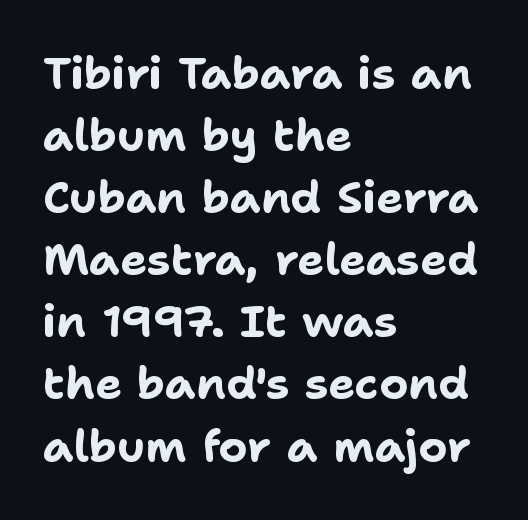
A full-strength bold gives these letters their thick strokes. Note the varied advance widths — an 'i' is clearly narrower than an 'm'. The lines are quadded left. Line spacing here is normal. Underline: absent. Every stem runs plumb, perpendicular to the baseline.
